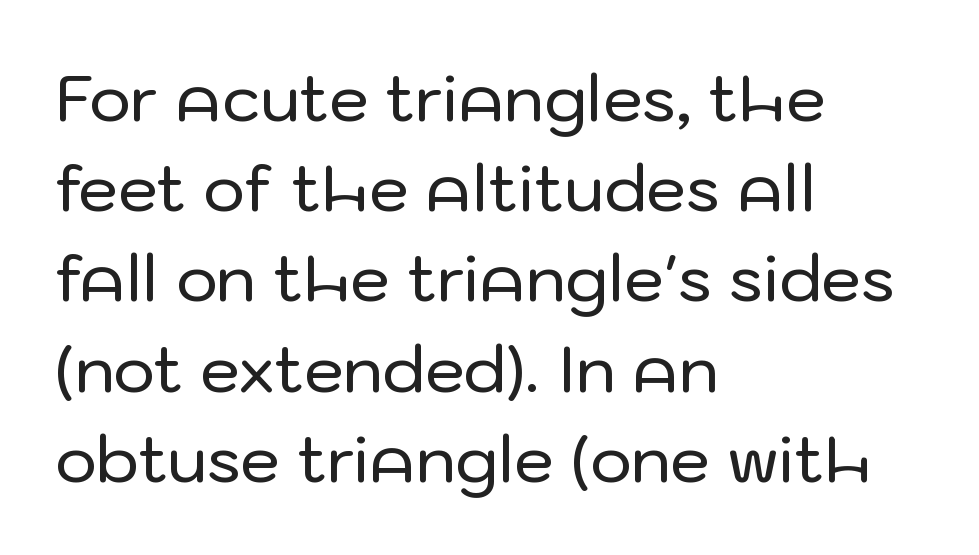
If you drew a ruler down the left edge, every line would touch it. This sample has the flowing, uneven cadence of proportional lettering. The line texture is even and compact thanks to regular tracking. No italicization has been applied; the sample stays upright. The space beneath each line is pristine and unruled.
